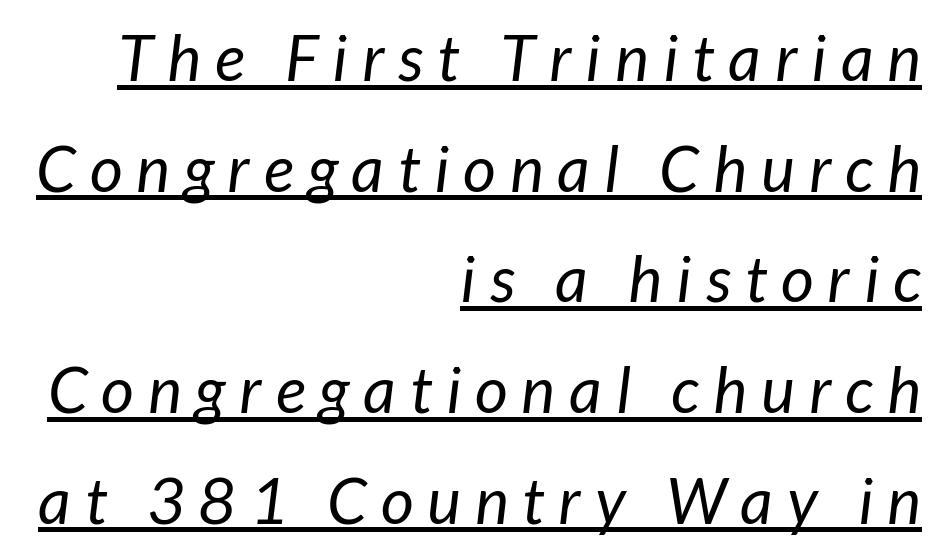
Q: Is the text bold? A: No.
Q: Is the text italic (slanted)? A: Yes, it leans right by about 7 degrees.
Q: Is the text underlined? A: Yes.
Q: How is the paragraph aligned? A: Right-aligned.
Q: Is the spacing between letters normal or unusually wide? A: Unusually wide.
Q: Width (condensed, normal, or wide)? A: Normal.
Q: Stroke contrast? A: Low.
Q: x-height? A: Medium.
Q: Monospaced? A: No.
